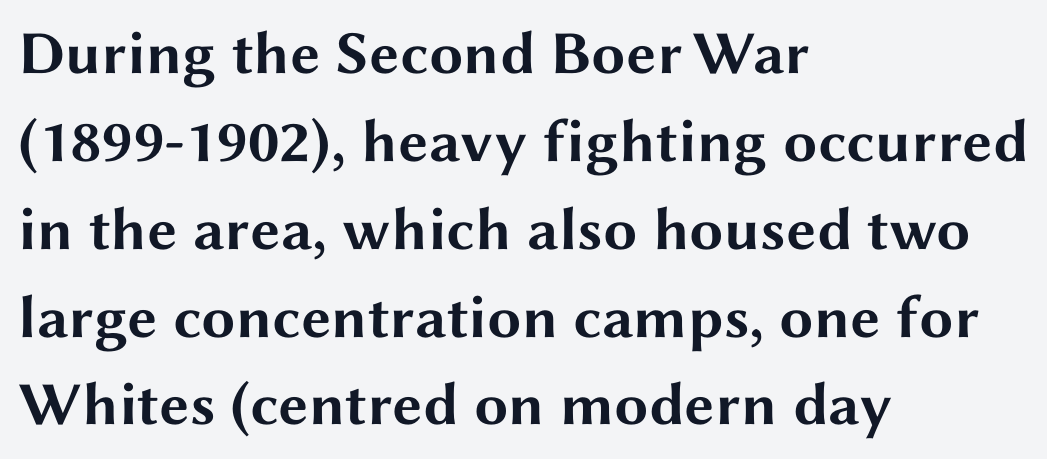
{"serif": "no", "italic": "no", "bold": "yes", "weight": "bold", "width": "wide", "stroke_contrast": "medium", "x_height": "medium", "monospaced": "no", "underline": "no", "align": "left", "line_spacing": "normal", "line_spacing_ratio": 1.44, "letter_spacing": "normal", "letter_spacing_em": 0.0, "glyph_px": 61}
